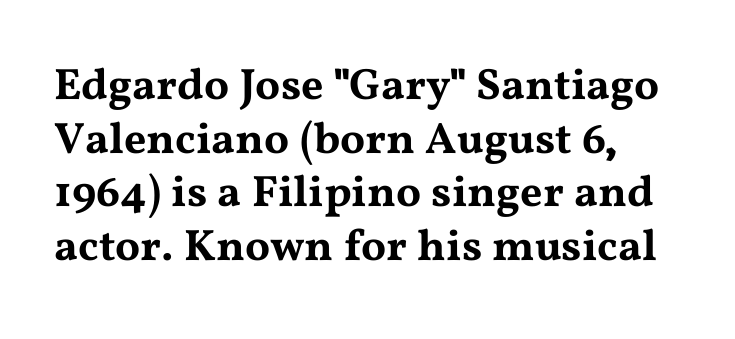
These lines keep a tight, regular rhythm from letter to letter. Left-aligned paragraph, ragged on the right. Posture: vertical. Yep, those are serifs on the letters. Each letter keeps its own natural width here, so spacing adapts to shape.
